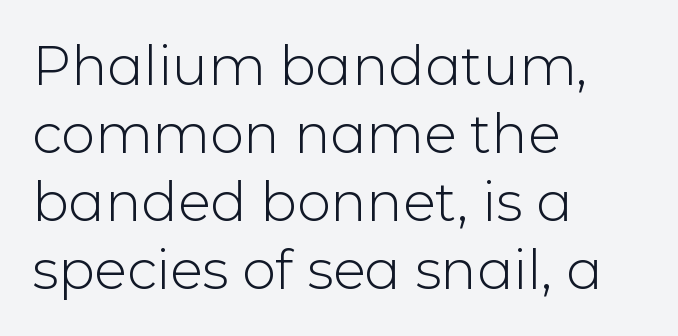
Q: Is the text bold? A: No.
Q: Is the text italic (slanted)? A: No, it is upright.
Q: Is the typeface a serif or a sans-serif typeface? A: Sans-serif.
Q: Is the text underlined? A: No.
Q: How is the paragraph aligned? A: Left-aligned.
Q: Is the spacing between letters normal or unusually wide? A: Normal.
Q: Is the spacing between lines tight, normal or loose? A: Normal.
Q: Width (condensed, normal, or wide)? A: Normal.
Q: Stroke contrast? A: Low.
Q: x-height? A: Medium.
Q: Monospaced? A: No.
